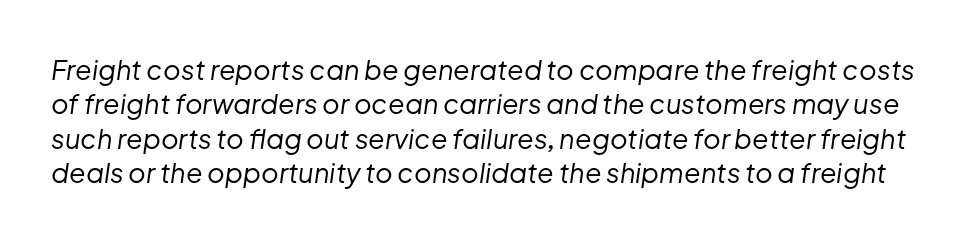
Here the glyphs are tracked normally, forming tight word shapes. This rendering features lettering with no underline. Unbolded letterforms with no extra heft. What's the leading like? Ordinary, nothing unusual. Quick note: italic.
